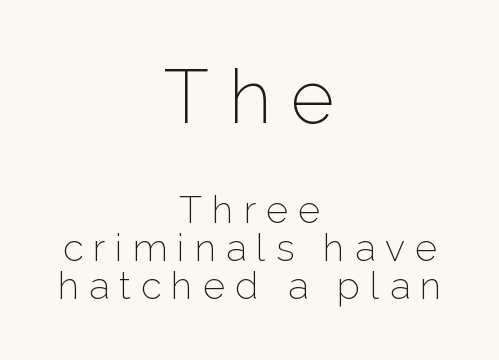
{"serif": "no", "italic": "no", "bold": "no", "weight": "light", "width": "normal", "stroke_contrast": "low", "x_height": "medium", "monospaced": "no", "underline": "no", "align": "center", "line_spacing": "tight", "line_spacing_ratio": 1.0, "letter_spacing": "wide", "letter_spacing_em": 0.26, "larger_block": "first", "size_ratio": 1.97, "glyph_px": 75}
